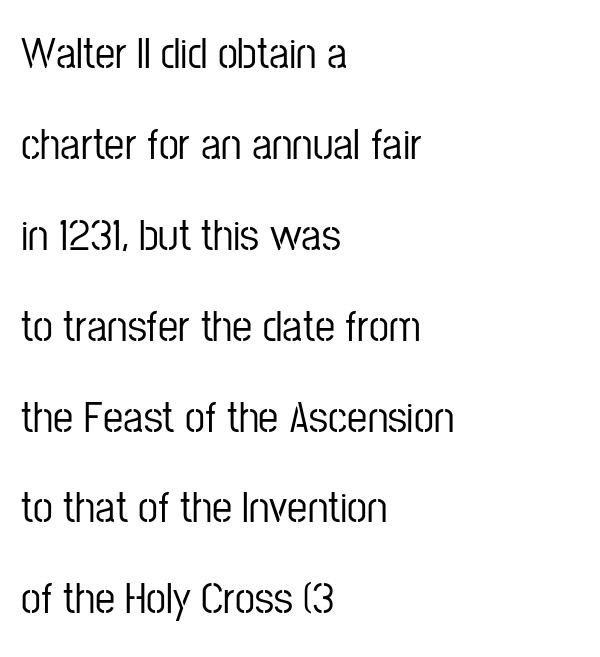
{"serif": "no", "italic": "no", "width": "condensed", "stroke_contrast": "low", "x_height": "medium", "monospaced": "no", "underline": "no", "align": "left", "line_spacing": "loose", "line_spacing_ratio": 2.02, "letter_spacing": "normal", "letter_spacing_em": 0.0, "glyph_px": 45}
